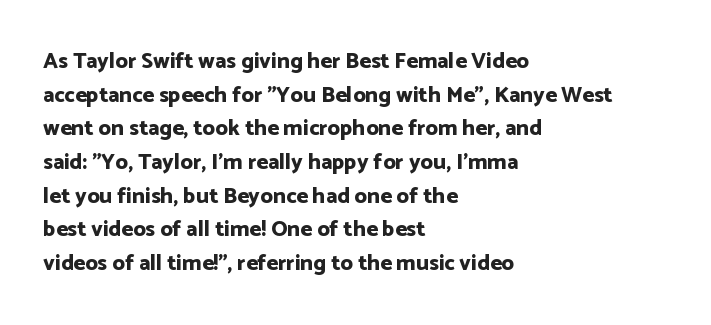
This sample is left-justified, so line endings fall wherever the words run out. Ascenders rise straight up at ninety degrees. Notice how descenders clear the ascenders below comfortably — that's standard leading. Is the type bold? Yes — the strokes are clearly thick and heavy.
